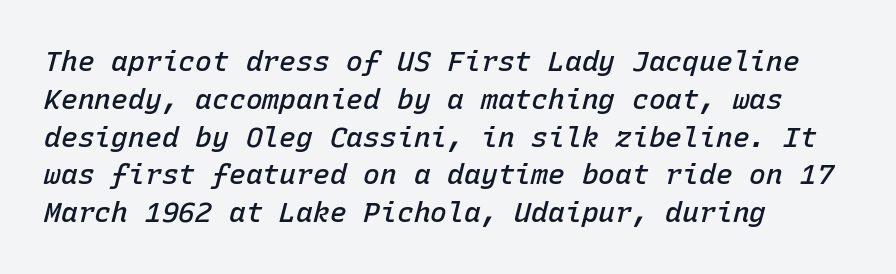
{"italic": "yes", "lean": "right", "slant_degrees": 15, "bold": "semi", "weight": "semibold", "width": "normal", "stroke_contrast": "low", "x_height": "medium", "monospaced": "yes", "underline": "no", "align": "left", "line_spacing": "normal", "line_spacing_ratio": 1.35, "letter_spacing": "normal", "letter_spacing_em": 0.0, "glyph_px": 28}
